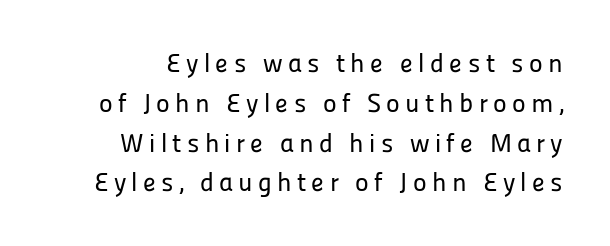
Q: Is the text italic (slanted)? A: No, it is upright.
Q: Is the text underlined? A: No.
Q: Is the spacing between letters normal or unusually wide? A: Unusually wide.
Q: Is the spacing between lines tight, normal or loose? A: Normal.
